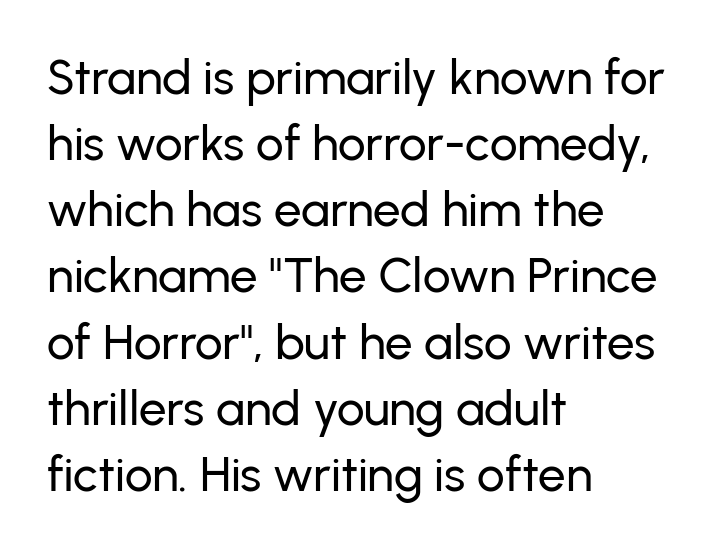
{"serif": "no", "italic": "no", "width": "normal", "stroke_contrast": "low", "x_height": "medium", "monospaced": "no", "underline": "no", "align": "left", "line_spacing": "normal", "line_spacing_ratio": 1.35, "letter_spacing": "normal", "letter_spacing_em": 0.0, "glyph_px": 49}
